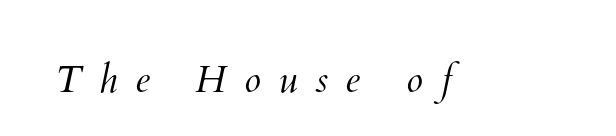
The image shows 38 px light type; set unusually wide letter spacing (+0.46 em), not underlined; medium stroke contrast and a small x-height.
